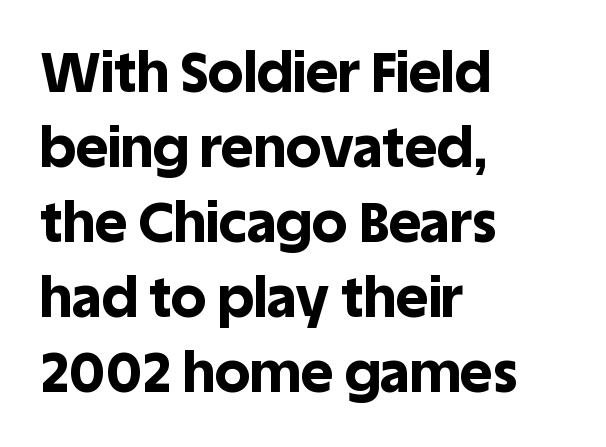
Q: Is the text bold? A: Yes.
Q: Is the text italic (slanted)? A: No, it is upright.
Q: Is the typeface a serif or a sans-serif typeface? A: Sans-serif.
Q: Is the text underlined? A: No.
Q: How is the paragraph aligned? A: Left-aligned.
Q: Is the spacing between letters normal or unusually wide? A: Normal.
Q: Is the spacing between lines tight, normal or loose? A: Normal.
Q: Width (condensed, normal, or wide)? A: Normal.
Q: x-height? A: Large.
Q: Monospaced? A: No.
